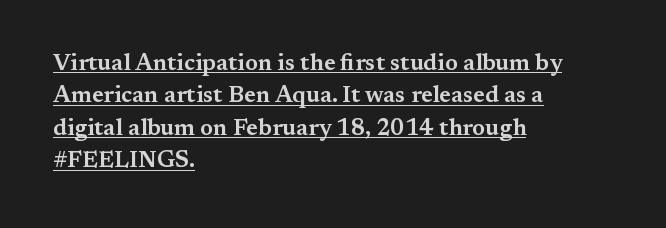
{"italic": "no", "underline": "yes", "align": "left", "line_spacing": "normal", "line_spacing_ratio": 1.41, "letter_spacing": "normal", "letter_spacing_em": 0.0, "glyph_px": 23}
